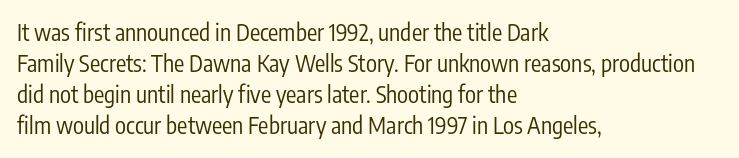
{"italic": "no", "bold": "no", "underline": "no", "align": "left", "line_spacing": "normal", "line_spacing_ratio": 1.35, "letter_spacing": "normal", "letter_spacing_em": 0.0, "glyph_px": 23}
